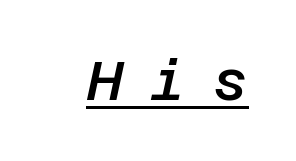
Q: Is the text bold? A: Semi-bold.
Q: Is the text italic (slanted)? A: Yes, it leans right by about 12 degrees.
Q: Is the text underlined? A: Yes.
Q: Is the spacing between letters normal or unusually wide? A: Unusually wide.
Q: Width (condensed, normal, or wide)? A: Normal.
Q: Stroke contrast? A: Low.
Q: x-height? A: Large.
